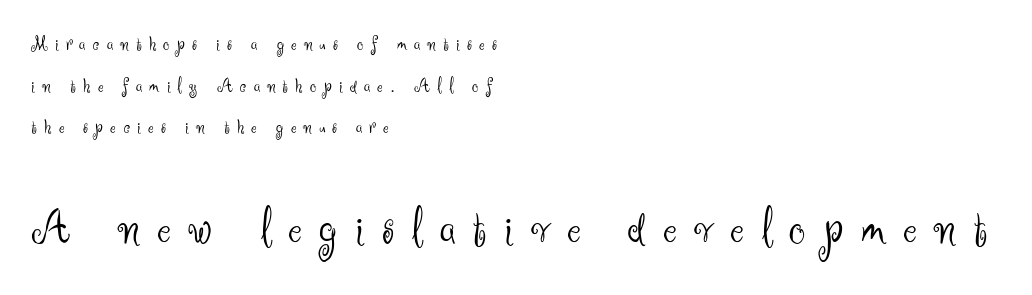
This sample uses expanded letter spacing, leaving extra air between glyphs. These lines are composed in type without serifs. The characters are drawn with everyday or finer stroke widths. Is there much room between lines? Yes — plenty of vertical air separates them.
